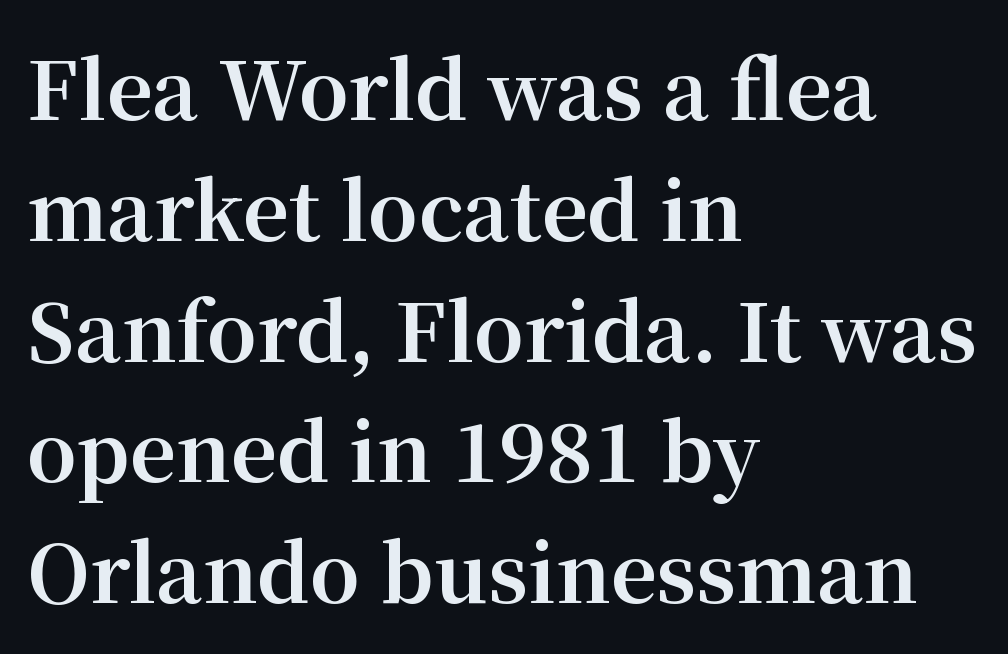
{"serif": "yes", "italic": "no", "bold": "yes", "weight": "bold", "width": "normal", "stroke_contrast": "medium", "x_height": "medium", "monospaced": "no", "underline": "no", "align": "left", "line_spacing": "normal", "line_spacing_ratio": 1.51, "letter_spacing": "normal", "letter_spacing_em": 0.0, "glyph_px": 80}
